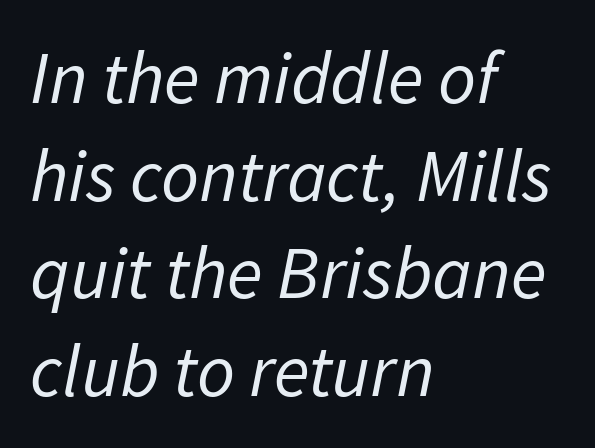
Descender tails drop into unmarked territory. Nothing unusual about the tracking: characters are spaced as the font intends. Here the designer chose a conventional face with non-uniform glyph widths. Left-aligned paragraph, ragged on the right. Rendered with sloped, italic letterforms. A normal amount of white space separates one row of letters from the next.
